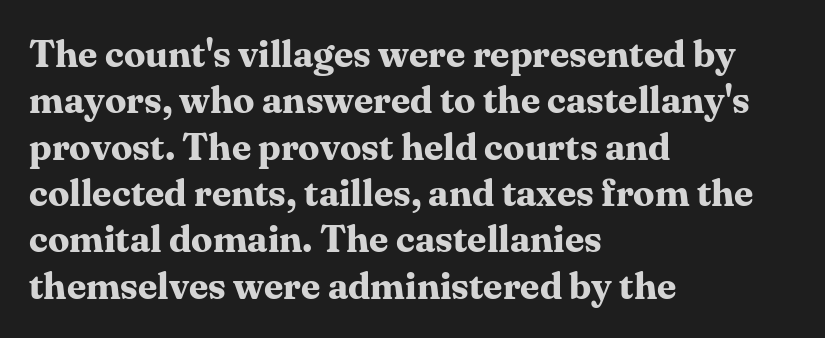
The image shows 38 px bold serif type, upright; set left-aligned, line spacing 1.22x, normal letter spacing, not underlined; medium stroke contrast and a medium x-height.
